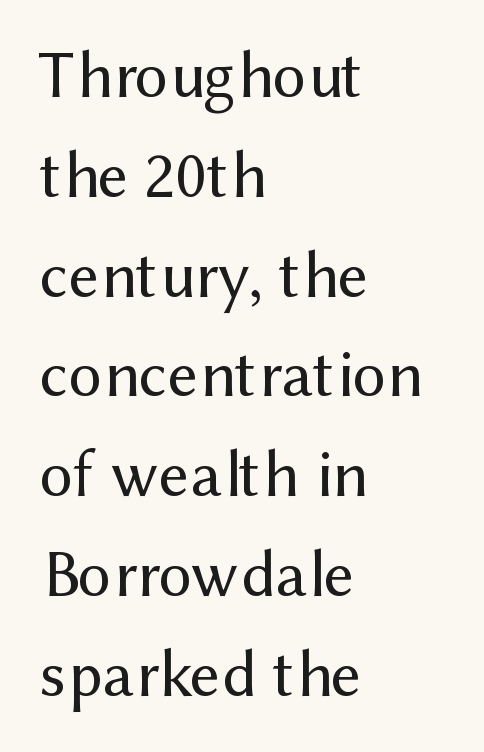
{"serif": "no", "italic": "no", "bold": "no", "weight": "regular", "width": "normal", "stroke_contrast": "medium", "x_height": "medium", "monospaced": "no", "underline": "no", "align": "left", "line_spacing": "normal", "line_spacing_ratio": 1.49, "letter_spacing": "normal", "letter_spacing_em": 0.0, "glyph_px": 67}
